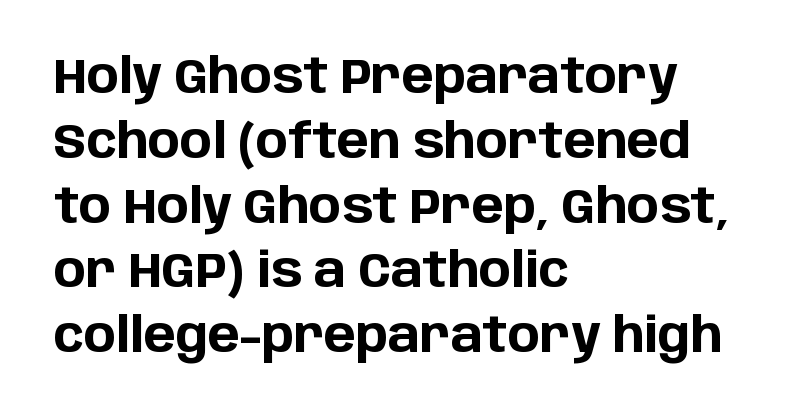
The image shows 48 px bold sans-serif type, upright; set left-aligned, normal line spacing (1.35x), normal letter spacing, not underlined; low stroke contrast and a large x-height.
